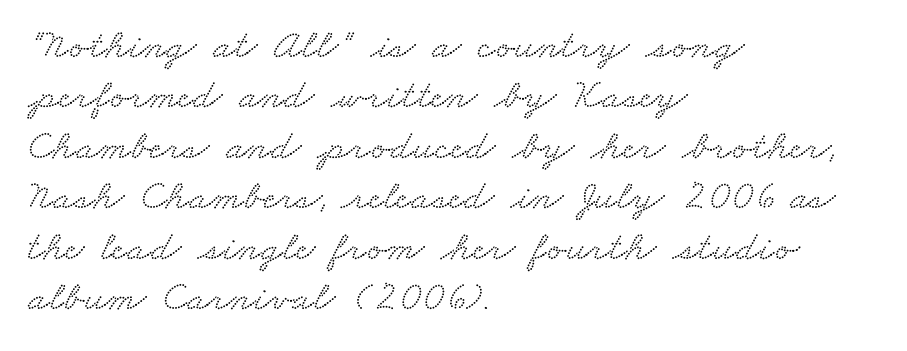
The gaps between neighbouring characters are ordinary and unremarkable. The passage is arranged the way most books set body copy — flush left. This rendering features lettering with no underline. Note the varied advance widths — an 'i' is clearly narrower than an 'm'.
